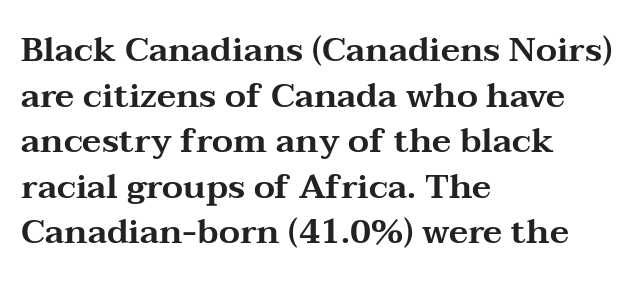
Q: Is the text italic (slanted)? A: No, it is upright.
Q: Is the typeface a serif or a sans-serif typeface? A: Serif.
Q: Is the text underlined? A: No.
Q: How is the paragraph aligned? A: Left-aligned.
Q: Is the spacing between letters normal or unusually wide? A: Normal.
Q: Is the spacing between lines tight, normal or loose? A: Normal.
Q: Width (condensed, normal, or wide)? A: Wide.
Q: Stroke contrast? A: Medium.
Q: x-height? A: Medium.
Q: Monospaced? A: No.
